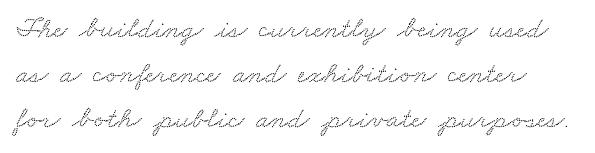
Q: Is the typeface a serif or a sans-serif typeface? A: Serif.
Q: Is the text underlined? A: No.
Q: Is the spacing between letters normal or unusually wide? A: Normal.
Q: Is the spacing between lines tight, normal or loose? A: Normal.
Q: Width (condensed, normal, or wide)? A: Wide.
Q: Stroke contrast? A: Low.
Q: x-height? A: Small.
Q: Monospaced? A: No.
